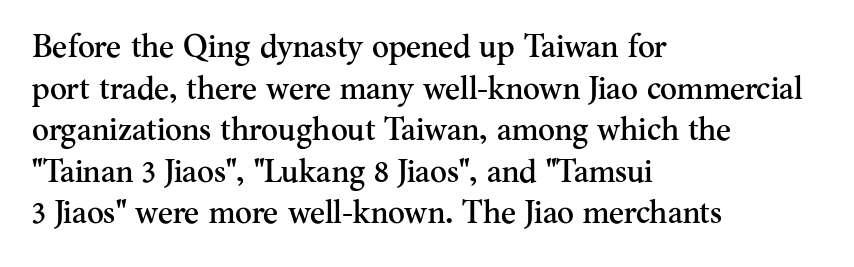
{"serif": "yes", "italic": "no", "width": "normal", "stroke_contrast": "medium", "x_height": "small", "monospaced": "no", "underline": "no", "align": "left", "line_spacing": "normal", "line_spacing_ratio": 1.3, "letter_spacing": "normal", "letter_spacing_em": 0.0, "glyph_px": 32}
